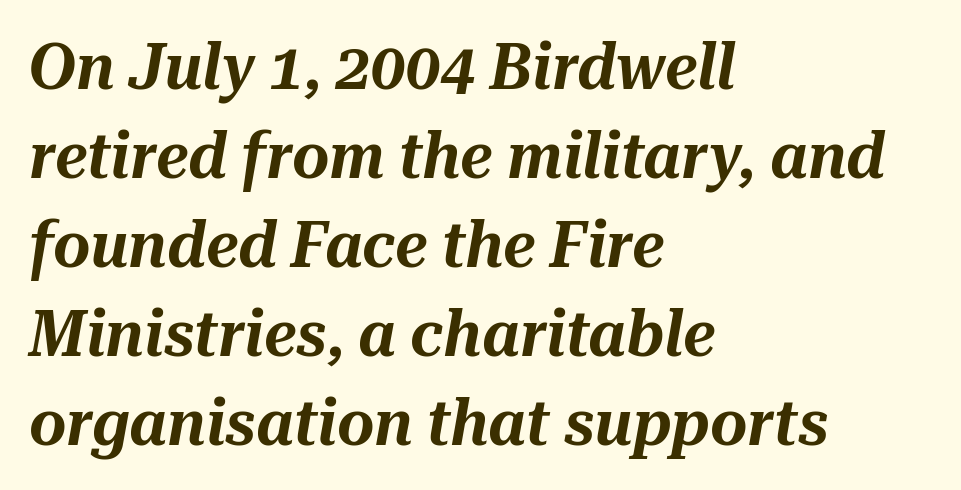
Q: Is the text italic (slanted)? A: Yes, it leans right by about 10 degrees.
Q: Is the text underlined? A: No.
Q: How is the paragraph aligned? A: Left-aligned.
Q: Is the spacing between letters normal or unusually wide? A: Normal.
Q: Is the spacing between lines tight, normal or loose? A: Normal.
Q: Width (condensed, normal, or wide)? A: Normal.
Q: Stroke contrast? A: Medium.
Q: x-height? A: Medium.
Q: Monospaced? A: No.
